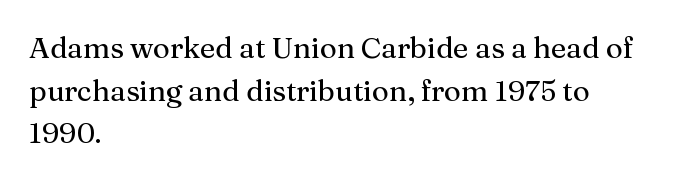
{"serif": "yes", "italic": "no", "width": "normal", "stroke_contrast": "medium", "x_height": "medium", "monospaced": "no", "underline": "no", "align": "left", "line_spacing": "normal", "line_spacing_ratio": 1.47, "letter_spacing": "normal", "letter_spacing_em": 0.0, "glyph_px": 29}
